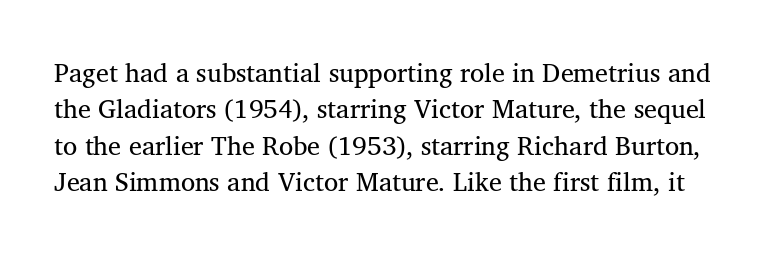
Q: Is the text bold? A: No.
Q: Is the text italic (slanted)? A: No, it is upright.
Q: Is the text underlined? A: No.
Q: Is the spacing between letters normal or unusually wide? A: Normal.
Q: Is the spacing between lines tight, normal or loose? A: Normal.
